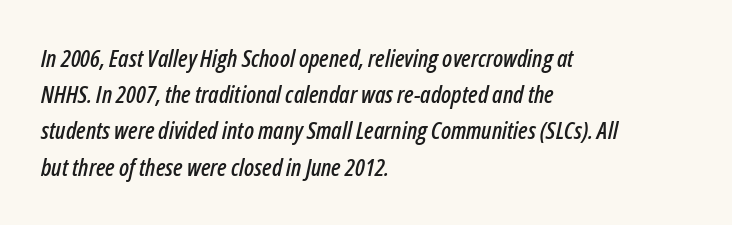
The image shows 24 px text type, italic (leaning right); set left-aligned, normal line spacing (1.51x), normal letter spacing, not underlined.
